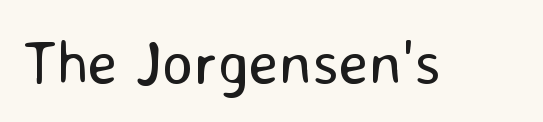
Spacing between characters is what you'd get straight out of the box. Nothing sits at the stroke ends, so this counts as sans-serif. Ascenders rise straight up at ninety degrees. The passage shown is not underscored anywhere. Summary of weight: not heavy and not bold. Proportional: the letters do not fall into vertical columns.
